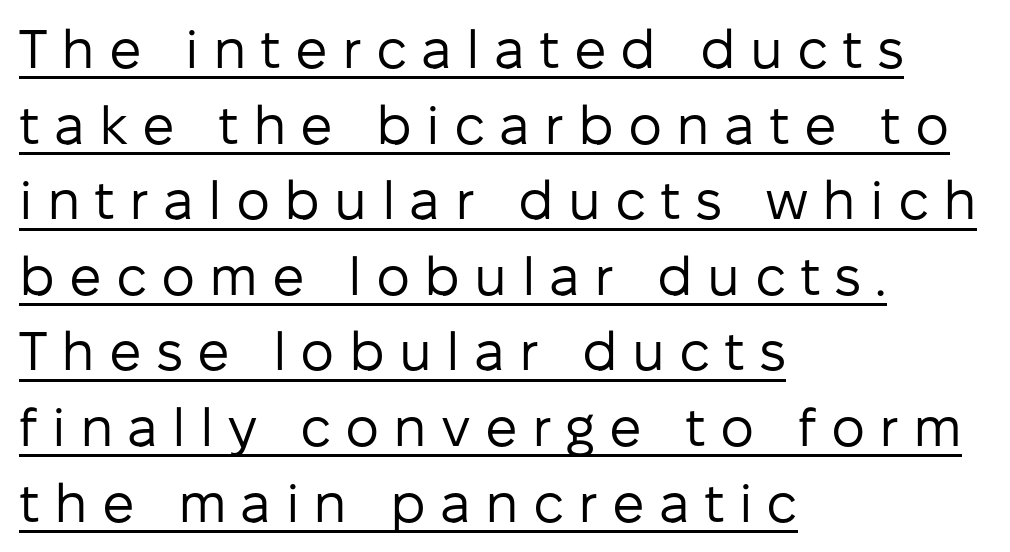
The image shows 54 px regular-weight sans-serif type, upright; set left-aligned, normal line spacing (1.4x), unusually wide letter spacing (+0.26 em), underlined; low stroke contrast and a medium x-height.
